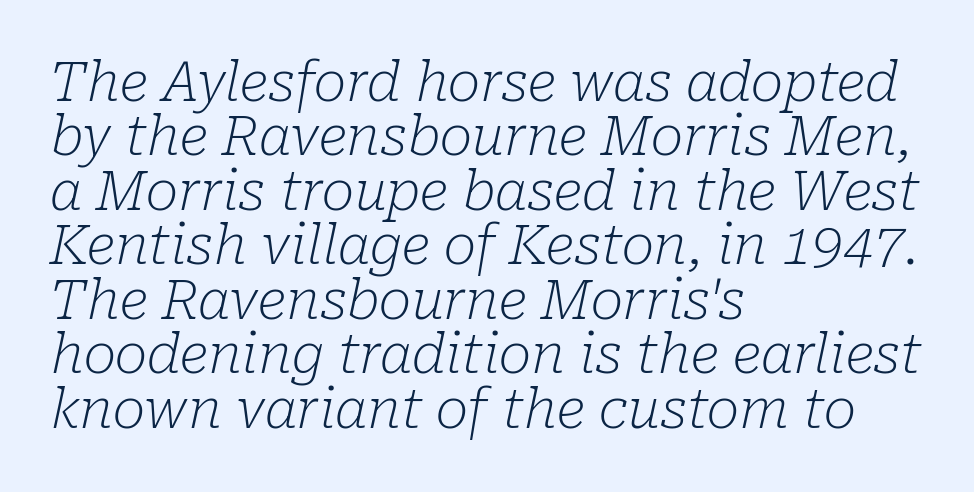
Bare-footed words on every line. Does extra space separate the letters? No, they use regular spacing. This is not heavy type; no bold has been used. A typesetter would call this proportional, since set widths differ per character.
